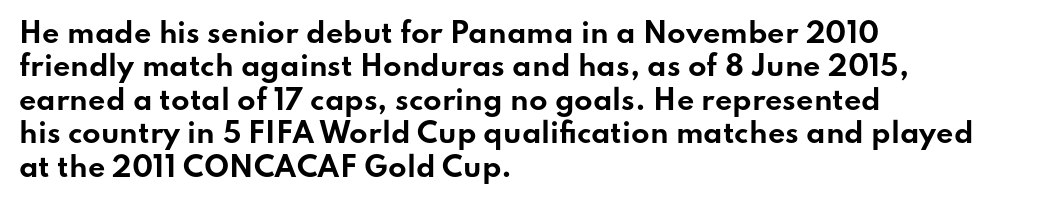
There is no visible air inserted between adjacent glyphs. Compared with a centered layout, this one pins lines to the left instead. The strokes are fattened all the way to bold. A typesetter would mark this as roman, not italic. The words here are not underlined.
